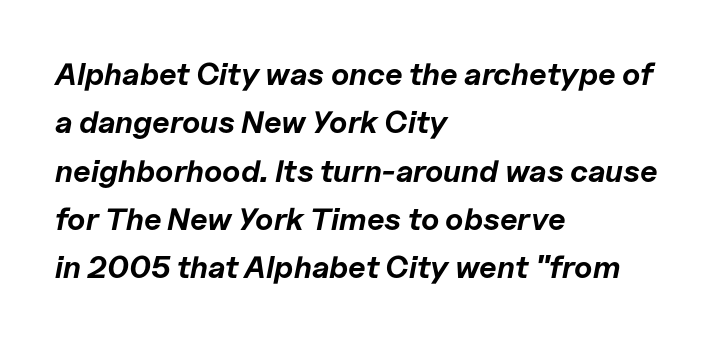
{"italic": "yes", "lean": "right", "slant_degrees": 11, "bold": "yes", "weight": "bold", "width": "normal", "stroke_contrast": "low", "x_height": "medium", "monospaced": "no", "underline": "no", "align": "left", "line_spacing": "normal", "line_spacing_ratio": 1.56, "letter_spacing": "normal", "letter_spacing_em": 0.0, "glyph_px": 31}
